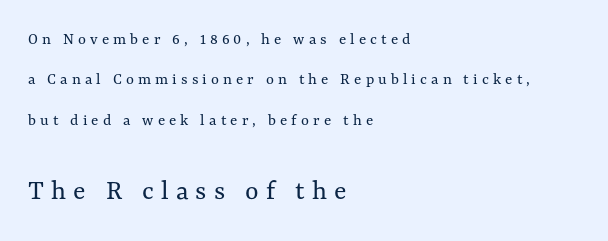
Summary of weight: not heavy and not bold. The following chunk of copy outweighs the initial chunk in type size. The foot of each line stays bare and open. Airy leading. Ascenders rise straight up at ninety degrees. Does extra space separate the letters? Yes, quite a lot of it.
